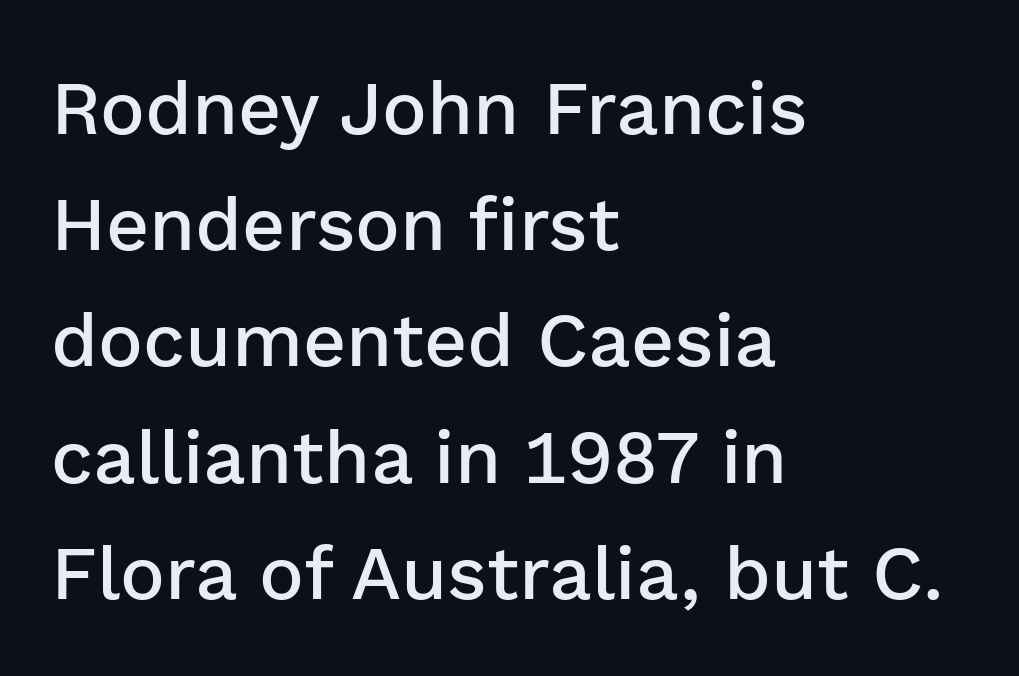
{"serif": "no", "italic": "no", "bold": "semi", "weight": "semibold", "width": "normal", "stroke_contrast": "low", "x_height": "medium", "monospaced": "no", "underline": "no", "align": "left", "line_spacing": "normal", "line_spacing_ratio": 1.55, "letter_spacing": "normal", "letter_spacing_em": 0.0, "glyph_px": 75}
